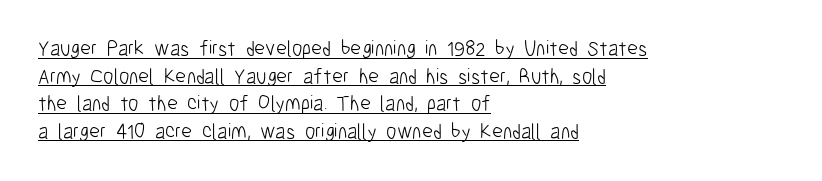
{"italic": "no", "bold": "no", "underline": "yes", "align": "left", "line_spacing": "normal", "line_spacing_ratio": 1.31, "letter_spacing": "normal", "letter_spacing_em": 0.0, "glyph_px": 21}
